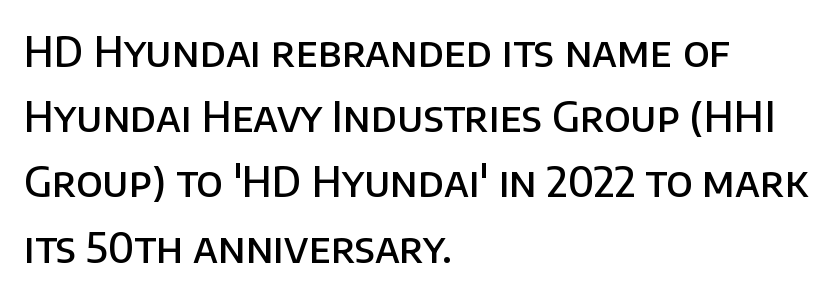
The font's upright variant was chosen for this text. The passage is arranged the way most books set body copy — flush left. The lines sit at an ordinary, default distance from one another. The passage shown is typed in a proportional face where columns would drift.
